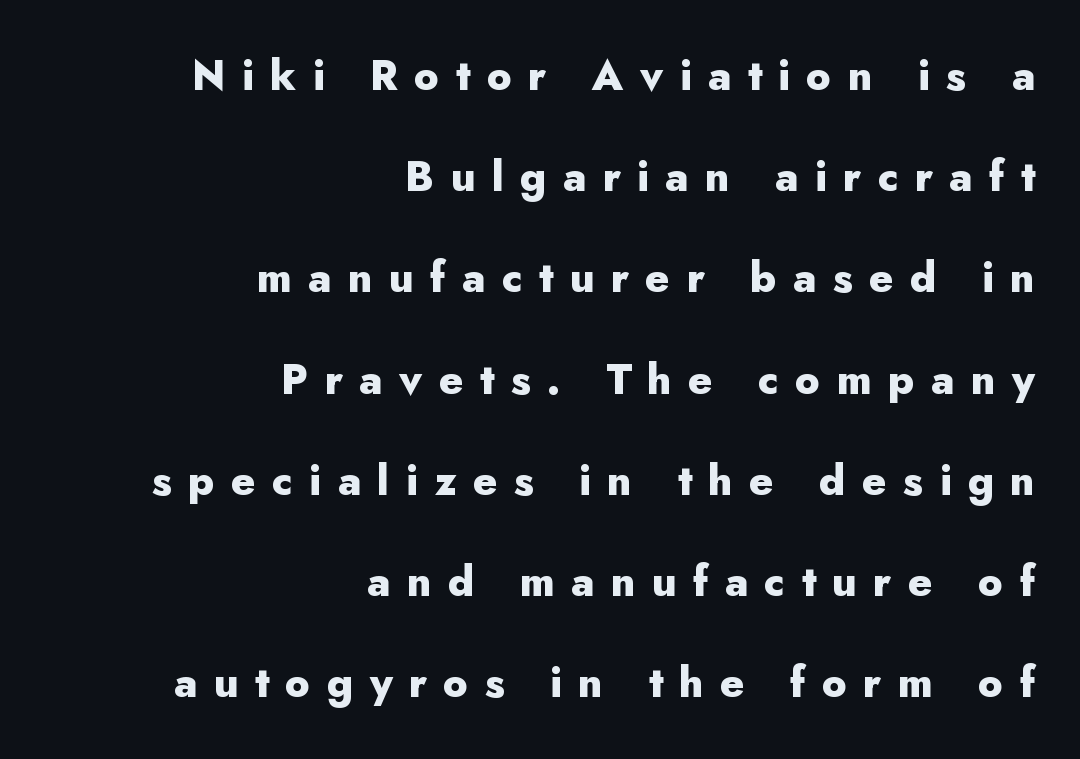
Q: Is the text bold? A: Yes.
Q: Is the text italic (slanted)? A: No, it is upright.
Q: Is the typeface a serif or a sans-serif typeface? A: Sans-serif.
Q: Is the text underlined? A: No.
Q: How is the paragraph aligned? A: Right-aligned.
Q: Is the spacing between letters normal or unusually wide? A: Unusually wide.
Q: Is the spacing between lines tight, normal or loose? A: Loose.
Q: Width (condensed, normal, or wide)? A: Normal.
Q: Stroke contrast? A: Low.
Q: x-height? A: Small.
Q: Monospaced? A: No.
